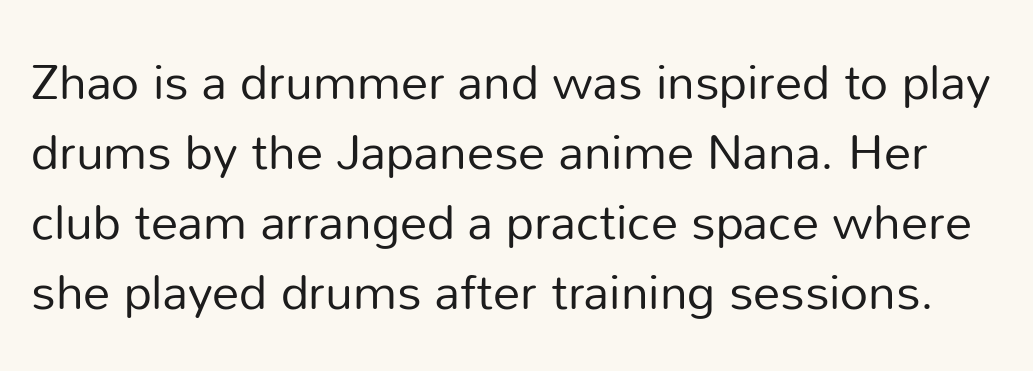
Q: Is the text bold? A: No.
Q: Is the text italic (slanted)? A: No, it is upright.
Q: Is the typeface a serif or a sans-serif typeface? A: Sans-serif.
Q: Is the text underlined? A: No.
Q: Is the spacing between letters normal or unusually wide? A: Normal.
Q: Is the spacing between lines tight, normal or loose? A: Normal.
Q: Width (condensed, normal, or wide)? A: Normal.
Q: Stroke contrast? A: Low.
Q: x-height? A: Medium.
Q: Monospaced? A: No.
